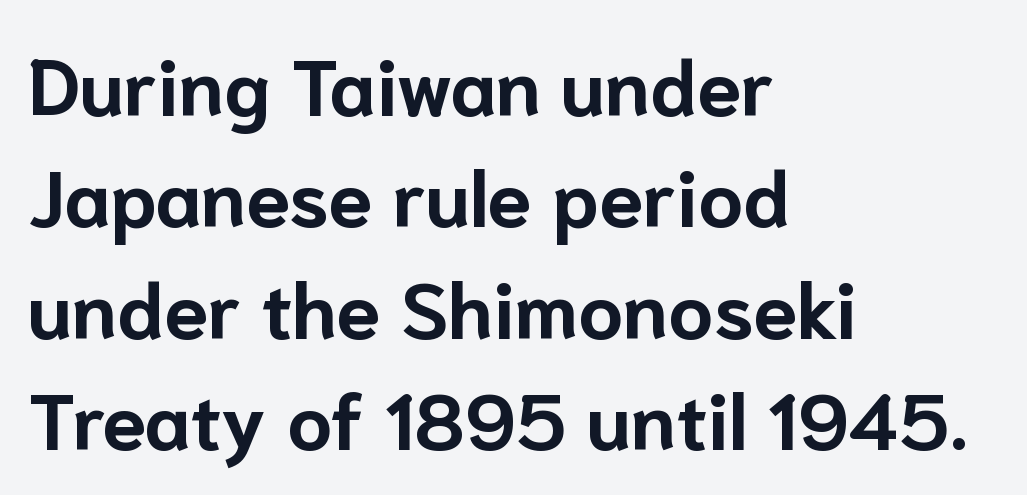
Q: Is the text bold? A: Yes.
Q: Is the text italic (slanted)? A: No, it is upright.
Q: Is the typeface a serif or a sans-serif typeface? A: Sans-serif.
Q: Is the text underlined? A: No.
Q: How is the paragraph aligned? A: Left-aligned.
Q: Is the spacing between letters normal or unusually wide? A: Normal.
Q: Is the spacing between lines tight, normal or loose? A: Normal.
Q: Width (condensed, normal, or wide)? A: Normal.
Q: Stroke contrast? A: Low.
Q: x-height? A: Medium.
Q: Monospaced? A: No.
